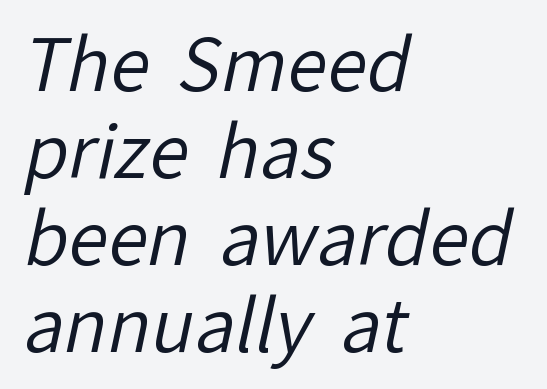
What kind of face is this? One without serifs — a sans. Spacing between characters is what you'd get straight out of the box. Line beginnings align vertically; line endings do not. Do the characters align in a grid? No, the font is proportional. Unbolded letterforms with no extra heft.
